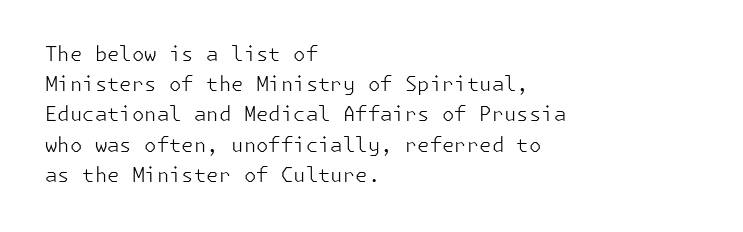
{"italic": "no", "bold": "no", "underline": "no", "align": "left", "line_spacing": "normal", "line_spacing_ratio": 1.51, "letter_spacing": "normal", "letter_spacing_em": 0.0, "glyph_px": 20}
